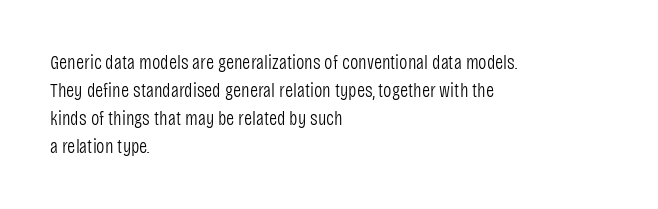
The image shows 20 px text type, upright; set left-aligned, normal line spacing (1.4x), normal letter spacing, not underlined.
